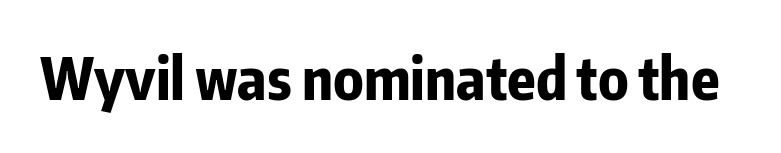
The image shows 58 px bold, condensed sans-serif type, upright; set normal letter spacing, not underlined; low stroke contrast and a medium x-height.
